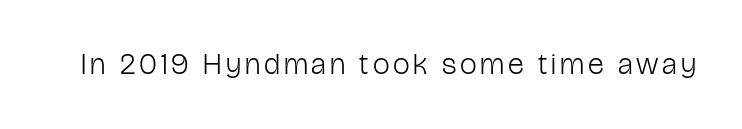
{"serif": "no", "italic": "no", "bold": "no", "weight": "light", "width": "condensed", "stroke_contrast": "low", "x_height": "medium", "monospaced": "no", "underline": "no", "glyph_px": 30}
